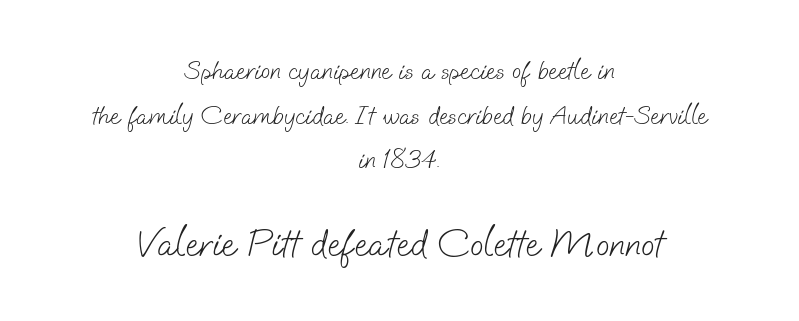
The rendering shows plain stroke endings on the letterforms — a sans-serif design. This sample is center-justified, so both line endings float freely. Letters have the restrained weight of plain body copy at most. Unmarked baselines from the first word to the last. Students, note that the glyphs here touch the page at normal intervals. Top chunk: small. Bottom chunk: large.
